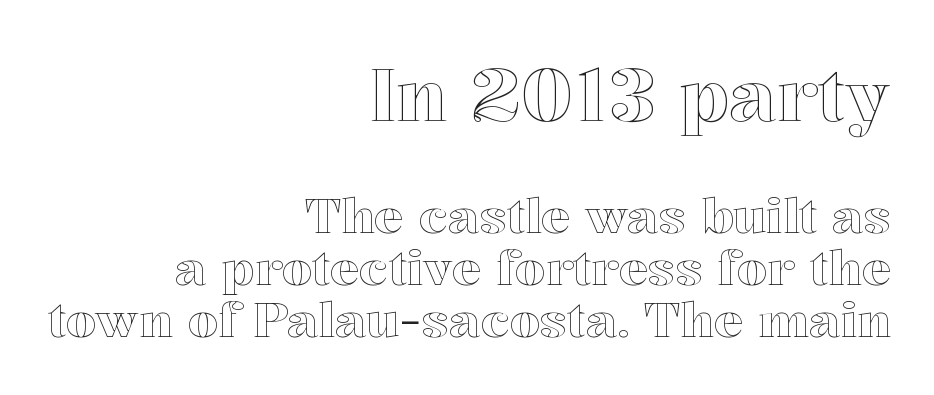
{"italic": "no", "width": "normal", "x_height": "medium", "monospaced": "no", "underline": "no", "align": "right", "line_spacing": "tight", "line_spacing_ratio": 1.06, "letter_spacing": "normal", "letter_spacing_em": 0.0, "larger_block": "first", "size_ratio": 1.51, "glyph_px": 74}
